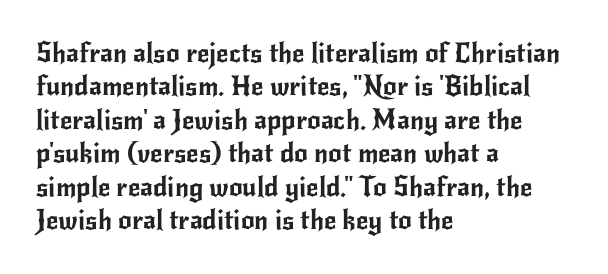
The image shows 27 px text type, upright; set left-aligned, line spacing 1.24x, normal letter spacing, not underlined.
